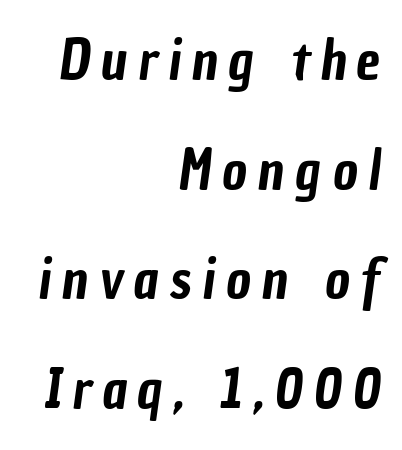
The passage is arranged like a letterhead date or caption credit — flush right. This block would shrink considerably if given ordinary leading; it's expanded now. Varying glyph widths throughout — classic text-font behaviour. Check where the strokes stop: nothing finishes them off — pure sans. Decoration check: the copy has no underline. These lines have a slow, spaced-out rhythm from letter to letter.
